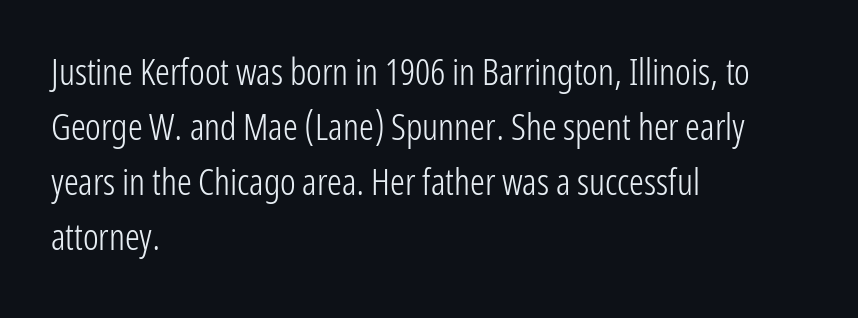
Q: Is the text bold? A: No.
Q: Is the text italic (slanted)? A: No, it is upright.
Q: Is the typeface a serif or a sans-serif typeface? A: Sans-serif.
Q: Is the text underlined? A: No.
Q: How is the paragraph aligned? A: Left-aligned.
Q: Is the spacing between letters normal or unusually wide? A: Normal.
Q: Is the spacing between lines tight, normal or loose? A: Normal.
Q: Width (condensed, normal, or wide)? A: Condensed.
Q: Stroke contrast? A: Low.
Q: x-height? A: Medium.
Q: Monospaced? A: No.
